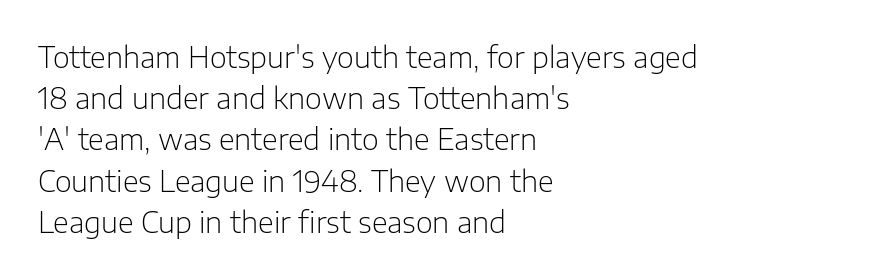
Q: Is the text bold? A: No.
Q: Is the text italic (slanted)? A: No, it is upright.
Q: Is the typeface a serif or a sans-serif typeface? A: Sans-serif.
Q: Is the text underlined? A: No.
Q: How is the paragraph aligned? A: Left-aligned.
Q: Is the spacing between letters normal or unusually wide? A: Normal.
Q: Is the spacing between lines tight, normal or loose? A: Normal.
Q: Width (condensed, normal, or wide)? A: Normal.
Q: Stroke contrast? A: Low.
Q: x-height? A: Medium.
Q: Monospaced? A: No.
